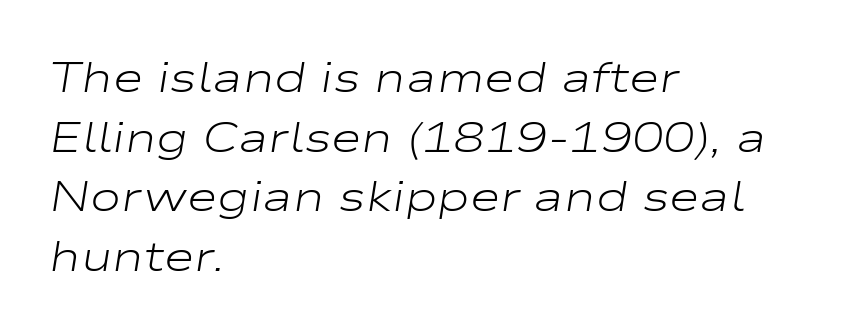
The font sits on the lighter half of the weight spectrum, regular included. Is this a fixed-width face? No — the glyphs have proportional, varying widths. In terms of letterspacing, this is plain default setting. Baseline-to-baseline distance is the conventional proportion of letter height. Italic: yes, the glyphs are oblique.
